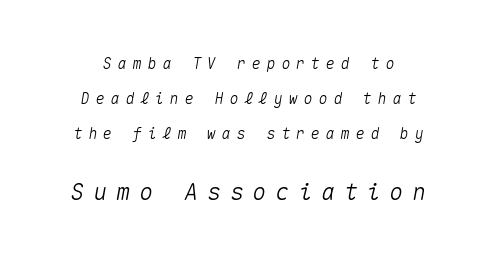
The image shows 23 px text type, italic (leaning right); set loose line spacing (2.32x), unusually wide letter spacing (+0.39 em), not underlined; the second (bottom) block is 1.53x larger.
